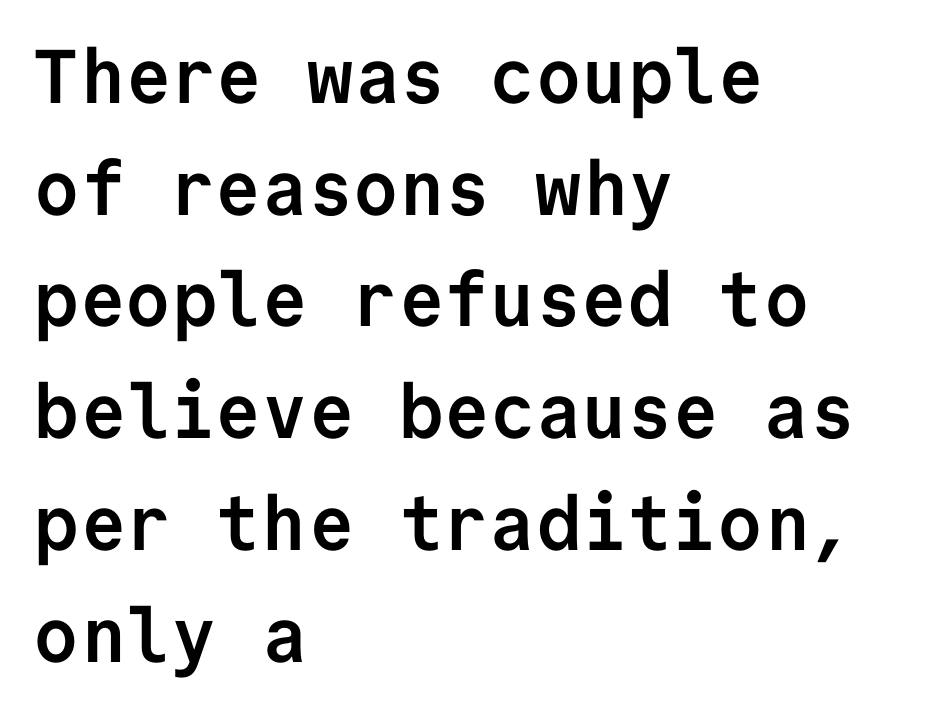
The image shows 76 px semibold sans-serif type, upright, monospaced; set left-aligned, normal line spacing (1.47x), normal letter spacing, not underlined; low stroke contrast and a medium x-height.
